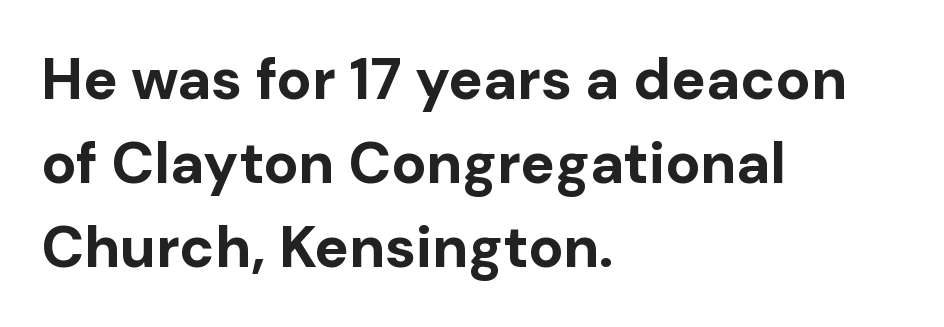
Q: Is the text bold? A: Yes.
Q: Is the text italic (slanted)? A: No, it is upright.
Q: Is the typeface a serif or a sans-serif typeface? A: Sans-serif.
Q: Is the text underlined? A: No.
Q: How is the paragraph aligned? A: Left-aligned.
Q: Is the spacing between letters normal or unusually wide? A: Normal.
Q: Is the spacing between lines tight, normal or loose? A: Normal.
Q: Width (condensed, normal, or wide)? A: Normal.
Q: Stroke contrast? A: Low.
Q: x-height? A: Medium.
Q: Monospaced? A: No.
